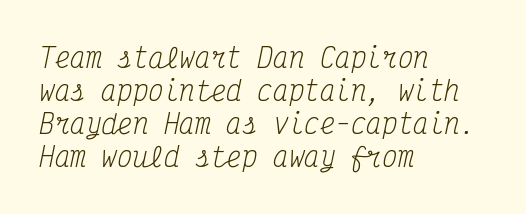
Q: Is the text bold? A: No.
Q: Is the text italic (slanted)? A: Yes, it leans right by about 12 degrees.
Q: Is the text underlined? A: No.
Q: How is the paragraph aligned? A: Left-aligned.
Q: Is the spacing between letters normal or unusually wide? A: Normal.
Q: Is the spacing between lines tight, normal or loose? A: Normal.
